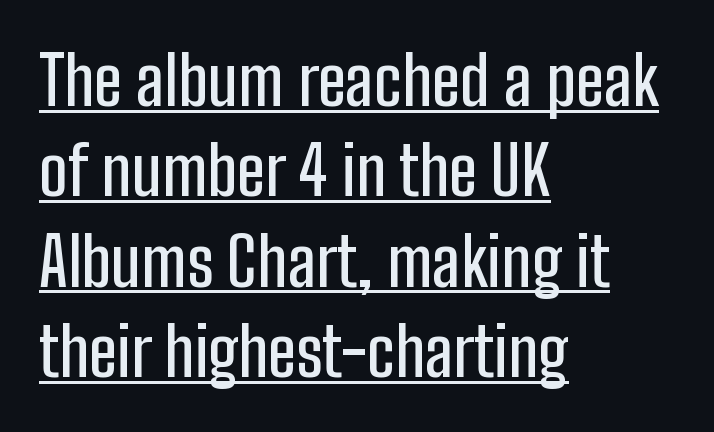
{"serif": "no", "italic": "no", "width": "condensed", "stroke_contrast": "low", "x_height": "medium", "monospaced": "no", "underline": "yes", "align": "left", "line_spacing": "normal", "line_spacing_ratio": 1.33, "letter_spacing": "normal", "letter_spacing_em": 0.0, "glyph_px": 68}
